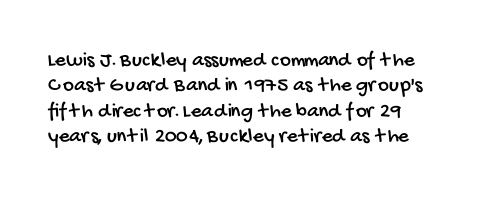
Q: Is the text underlined? A: No.
Q: How is the paragraph aligned? A: Left-aligned.
Q: Is the spacing between letters normal or unusually wide? A: Normal.
